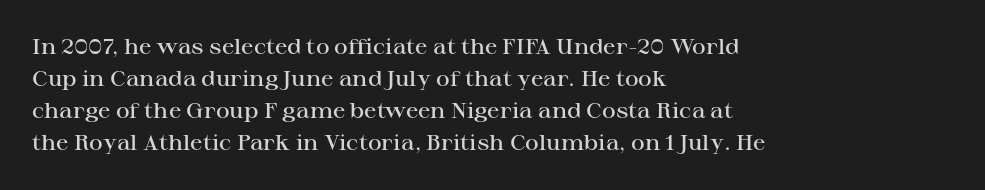
Regular leading. This sample is left-justified, so line endings fall wherever the words run out. Honestly, the letter spacing is just normal — you wouldn't notice it. The glyphs are unaccompanied by any horizontal stroke below them. Every letter is mildly thick-stroked: semibold rather than bold.
